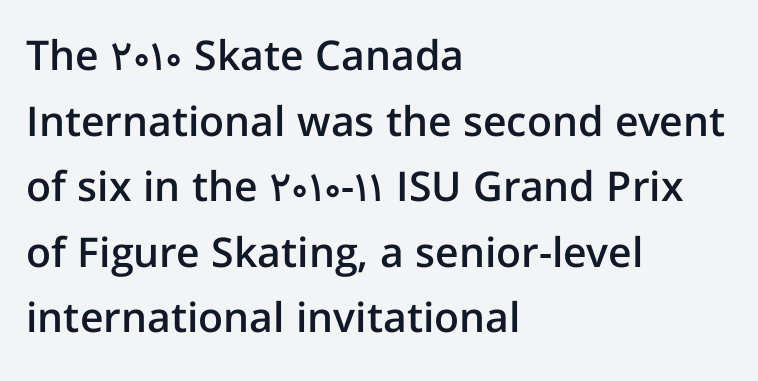
Q: Is the text bold? A: Semi-bold.
Q: Is the text italic (slanted)? A: No, it is upright.
Q: Is the typeface a serif or a sans-serif typeface? A: Sans-serif.
Q: Is the text underlined? A: No.
Q: How is the paragraph aligned? A: Left-aligned.
Q: Is the spacing between letters normal or unusually wide? A: Normal.
Q: Is the spacing between lines tight, normal or loose? A: Normal.
Q: Width (condensed, normal, or wide)? A: Normal.
Q: Stroke contrast? A: Low.
Q: x-height? A: Medium.
Q: Monospaced? A: No.
